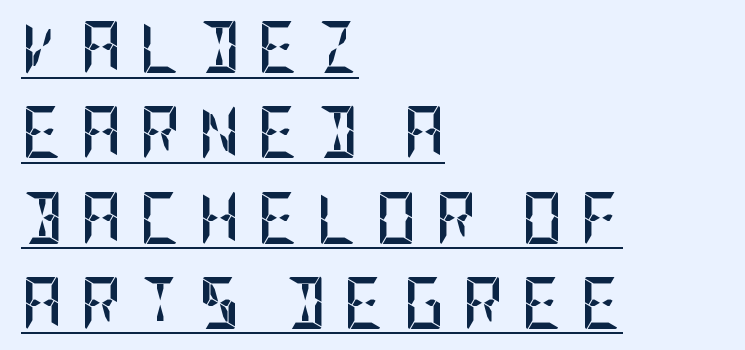
These lines were composed using upright roman letters. Compared with an ordinary text face, these strokes are far heavier — a full bold. Layout note: lines flush left. In terms of letterform style, serifs are entirely absent.
